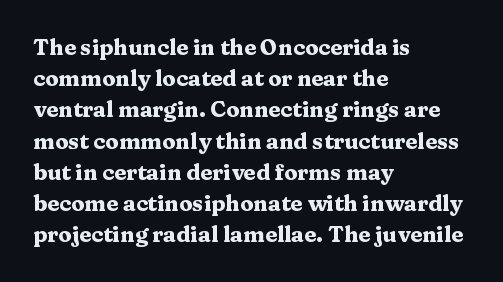
The image shows 22 px bold type, upright; set left-aligned, normal line spacing (1.42x), normal letter spacing, not underlined.
